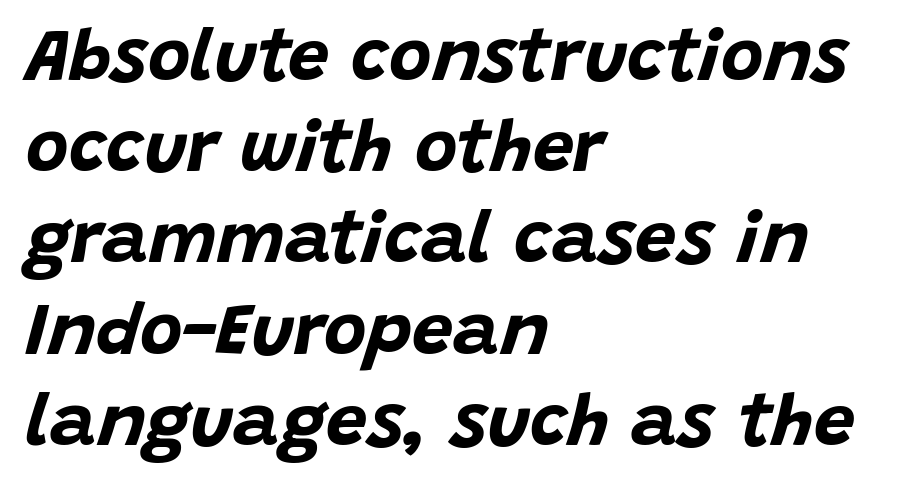
The image shows 73 px bold type, italic (leaning right); set left-aligned, normal line spacing (1.25x), normal letter spacing, not underlined; low stroke contrast and a large x-height.
